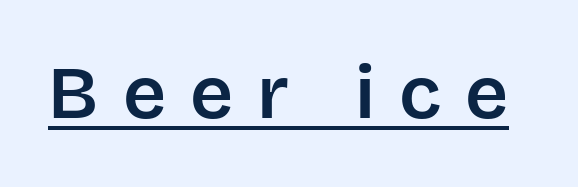
{"serif": "no", "italic": "no", "width": "normal", "stroke_contrast": "low", "x_height": "large", "monospaced": "no", "underline": "yes", "letter_spacing": "wide", "letter_spacing_em": 0.32, "glyph_px": 75}
